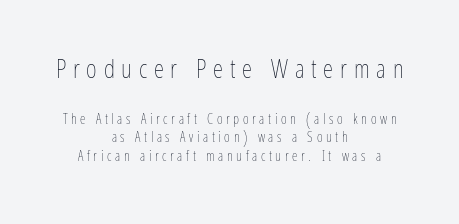
Leftover space on each line is divided equally before and after the words. The typography opts for an upright posture over an oblique one. This reads as an unemphasized weight, regular at the heaviest. Anything drawn beneath the words? Only blank space. Between one letter and the next there's a generous, obvious gap. The space between consecutive lines is moderate.
